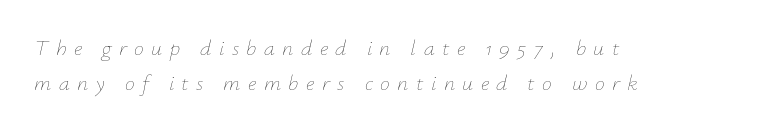
The image shows 22 px text type, italic (leaning right); set left-aligned, normal line spacing (1.57x), unusually wide letter spacing (+0.34 em), not underlined.
